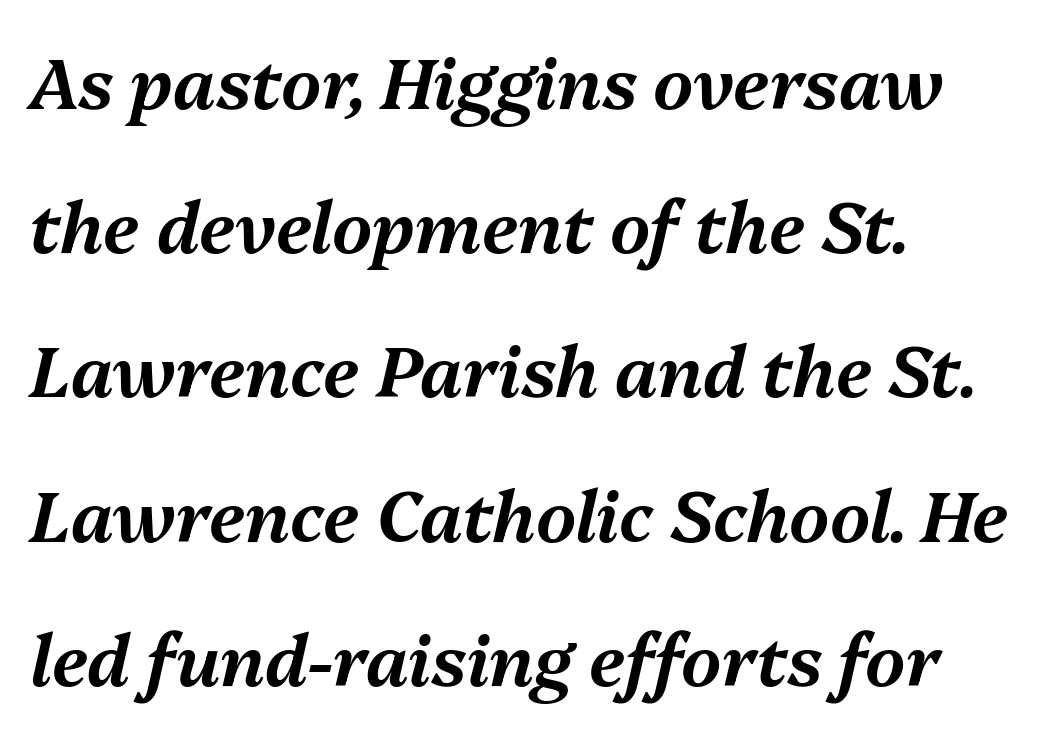
Q: Is the text italic (slanted)? A: Yes, it leans right by about 13 degrees.
Q: Is the text underlined? A: No.
Q: How is the paragraph aligned? A: Left-aligned.
Q: Is the spacing between letters normal or unusually wide? A: Normal.
Q: Is the spacing between lines tight, normal or loose? A: Loose.
Q: Width (condensed, normal, or wide)? A: Normal.
Q: Stroke contrast? A: Medium.
Q: x-height? A: Medium.
Q: Monospaced? A: No.
